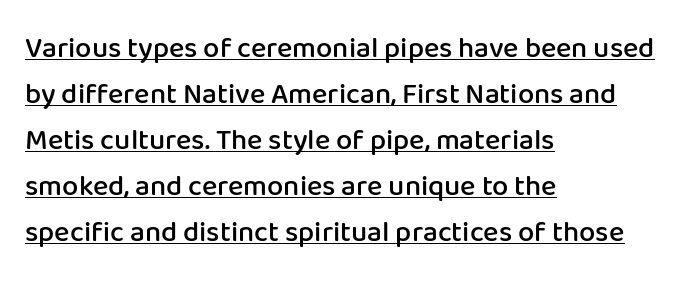
A semibold gives these letters moderate extra thickness, short of bold. Varying glyph widths throughout — classic text-font behaviour. Every row of glyphs begins at an identical x-position on the left. The letters stand straight up with perfectly vertical stems. This sample carries an underscore along the baseline area.
